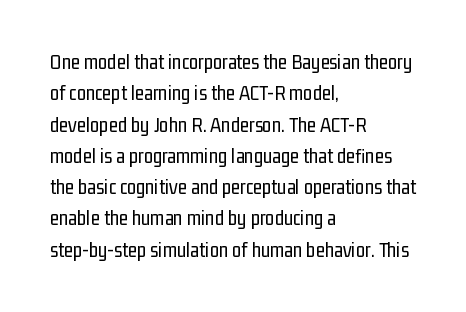
{"italic": "no", "bold": "no", "underline": "no", "align": "left", "line_spacing": "normal", "line_spacing_ratio": 1.49, "letter_spacing": "normal", "letter_spacing_em": 0.0, "glyph_px": 21}
